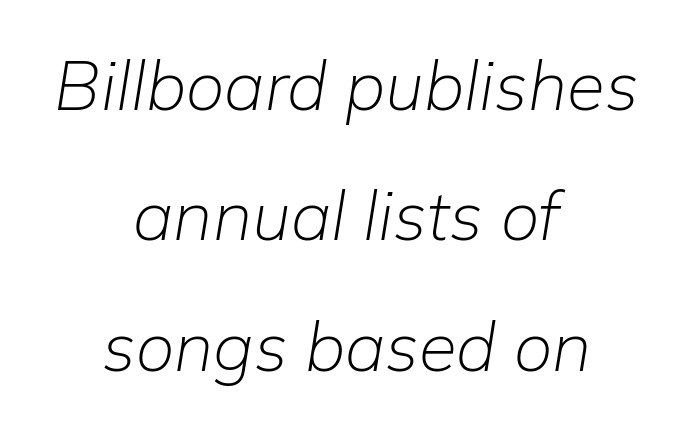
The glyphs are unaccompanied by any horizontal stroke below them. Weight: not bold — regular or lighter. The whitespace from short lines is split evenly between both sides. A typesetter would mark this as italic.
